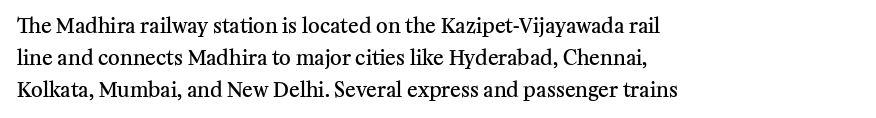
The sample has been set in demibold, a notch under bold. Underlining? Definitely not there. The letters sit at their default tracking, neither squeezed nor spread. Unlike italic type, these characters show no tilt at all. These lines are set flush left with a ragged right edge.
